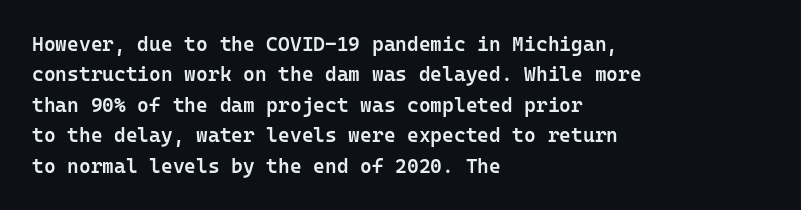
The image shows 20 px text type, upright; set left-aligned, normal line spacing (1.52x), normal letter spacing, not underlined.
